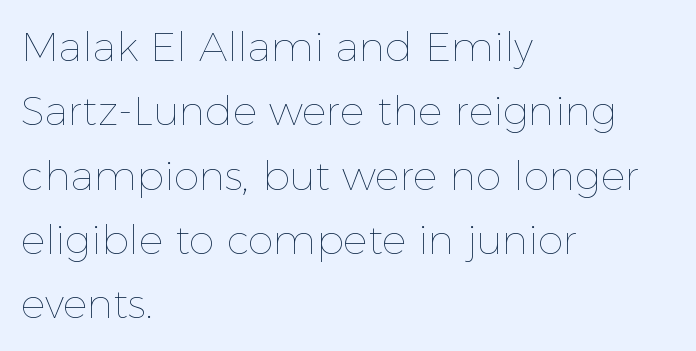
In terms of posture, this sample is upright. These glyphs show unthickened strokes, regular width or finer. Beneath every word, the page is bare. Spacing verdict: proportional, widths tailored to each character. The setting favours the left margin, as ordinary paragraphs usually do.
